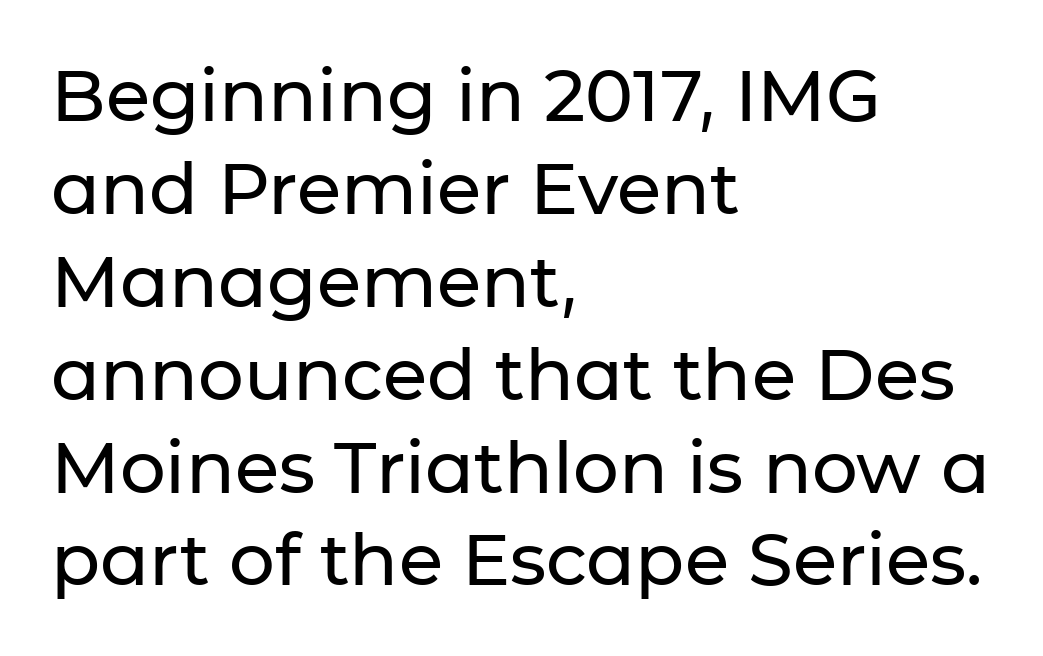
{"serif": "no", "italic": "no", "width": "normal", "stroke_contrast": "low", "x_height": "medium", "monospaced": "no", "underline": "no", "align": "left", "line_spacing": "normal", "line_spacing_ratio": 1.29, "letter_spacing": "normal", "letter_spacing_em": 0.0, "glyph_px": 72}
